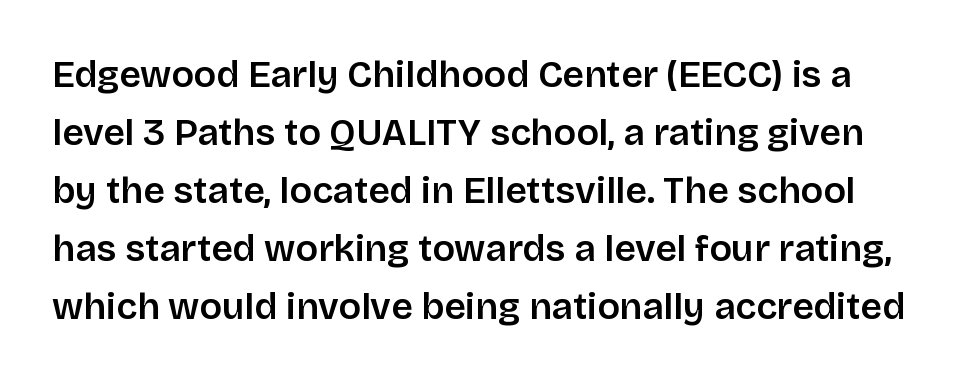
Varying glyph widths throughout — classic text-font behaviour. These lines sit exactly where default settings would place them. Vertical strokes here are truly vertical. The rendering shows plain stroke endings on the letterforms — a sans-serif design.
